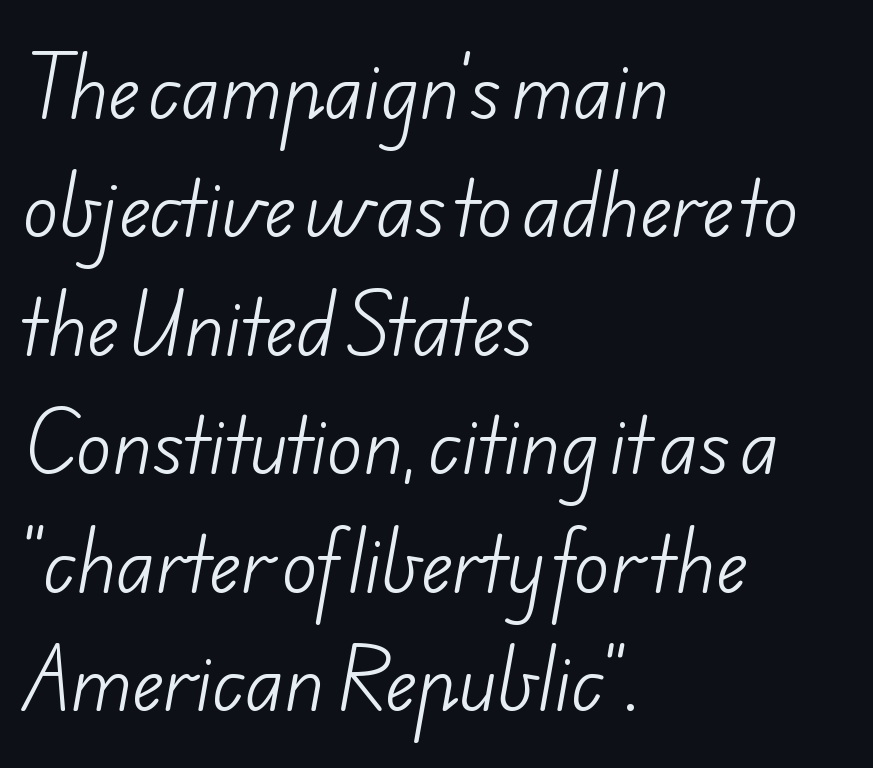
{"serif": "no", "bold": "no", "weight": "light", "width": "normal", "stroke_contrast": "low", "x_height": "small", "monospaced": "no", "underline": "no", "align": "left", "line_spacing": "normal", "line_spacing_ratio": 1.6, "letter_spacing": "normal", "letter_spacing_em": 0.0, "glyph_px": 74}
